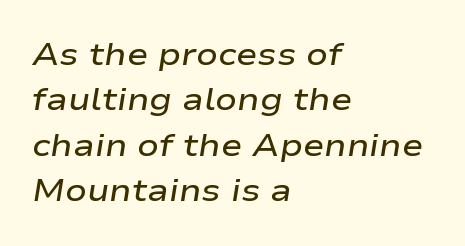
{"italic": "yes", "lean": "right", "slant_degrees": 9, "bold": "semi", "weight": "semibold", "width": "wide", "stroke_contrast": "low", "x_height": "medium", "monospaced": "no", "underline": "no", "align": "left", "line_spacing": "normal", "line_spacing_ratio": 1.42, "letter_spacing": "normal", "letter_spacing_em": 0.0, "glyph_px": 32}
